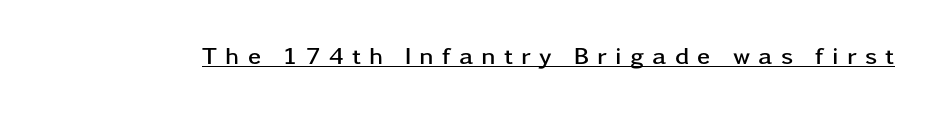
Posture: upright roman. Notice how thick the strokes are: this is what a full bold looks like. Decoration check: the copy is underlined. The horizontal fit of the characters is loose and conspicuously gappy.
